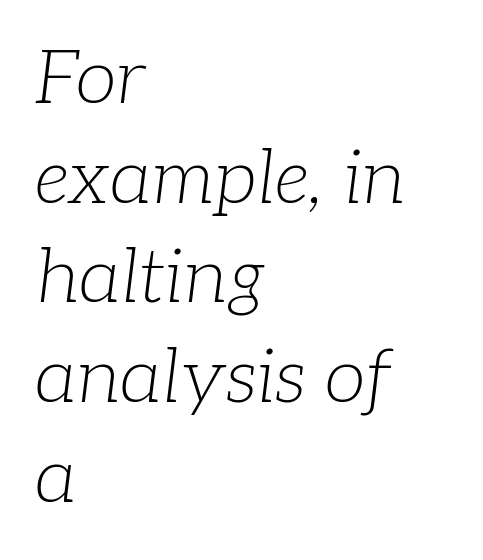
Line starts are locked; line ends wander. Is the stroke heavy? The answer is a plain regular-or-lighter. Each letter keeps its own natural width here, so spacing adapts to shape. Tracking value appears to be zero — textbook default spacing. Emphasis-style slanted type is in use.
